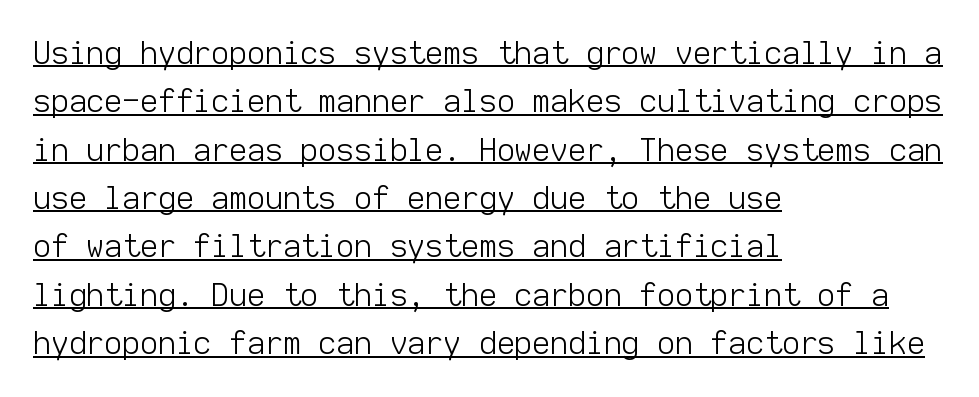
The image shows 31 px light sans-serif type, upright, monospaced; set left-aligned, normal line spacing (1.56x), normal letter spacing, underlined; low stroke contrast and a medium x-height.
